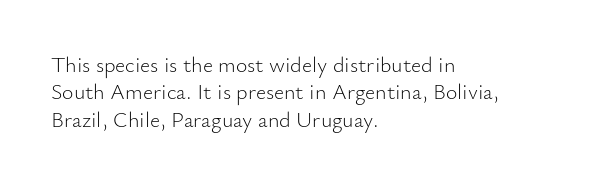
{"italic": "no", "bold": "no", "underline": "no", "align": "left", "line_spacing_ratio": 1.24, "letter_spacing": "normal", "letter_spacing_em": 0.0, "glyph_px": 22}
